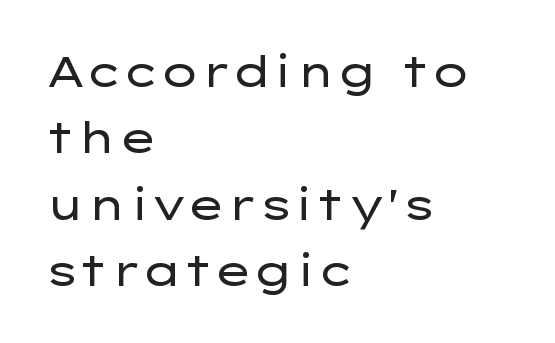
{"serif": "no", "italic": "no", "bold": "no", "weight": "regular", "width": "wide", "stroke_contrast": "low", "x_height": "medium", "monospaced": "no", "underline": "no", "align": "left", "line_spacing": "normal", "line_spacing_ratio": 1.58, "letter_spacing": "normal", "letter_spacing_em": 0.0, "glyph_px": 42}
